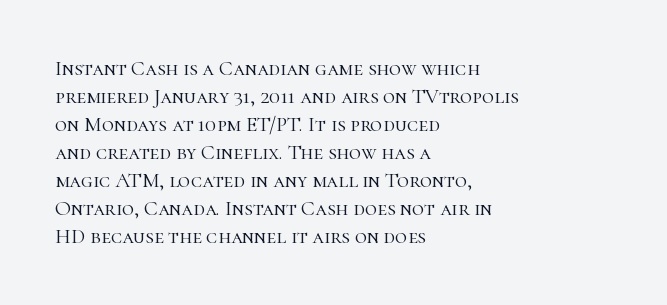
Q: Is the text bold? A: No.
Q: Is the text italic (slanted)? A: No, it is upright.
Q: Is the text underlined? A: No.
Q: How is the paragraph aligned? A: Left-aligned.
Q: Is the spacing between letters normal or unusually wide? A: Normal.
Q: Is the spacing between lines tight, normal or loose? A: Normal.
